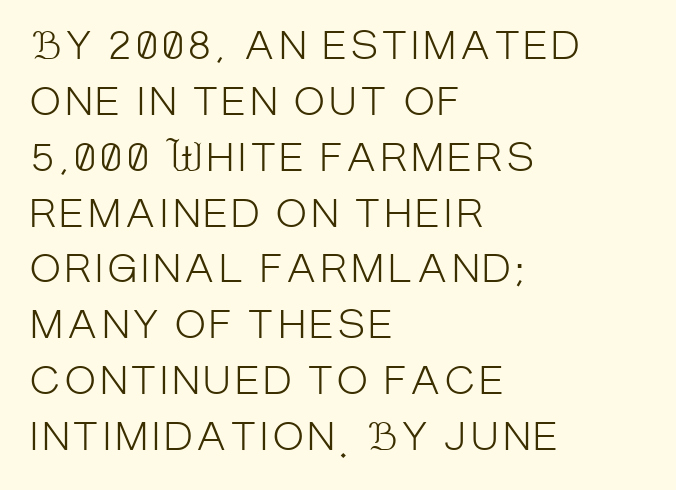
Only glyphs here, with clear space below each row. Stroke terminals: plain, sans-serif. This sample has the flowing, uneven cadence of proportional lettering. Typeset ragged right — the left edge is the straight one.
